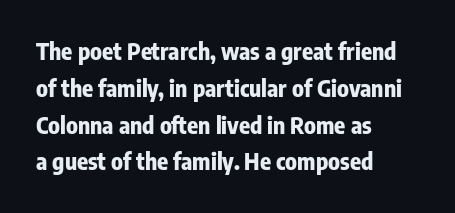
Q: Is the text bold? A: Yes.
Q: Is the text italic (slanted)? A: No, it is upright.
Q: Is the text underlined? A: No.
Q: How is the paragraph aligned? A: Left-aligned.
Q: Is the spacing between letters normal or unusually wide? A: Normal.
Q: Is the spacing between lines tight, normal or loose? A: Normal.
